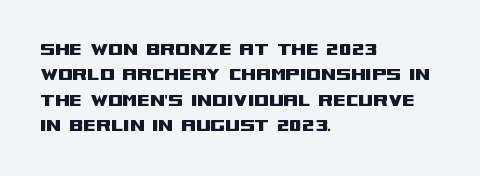
{"italic": "no", "underline": "no", "align": "left", "line_spacing_ratio": 1.21, "letter_spacing": "normal", "letter_spacing_em": 0.0, "glyph_px": 21}
